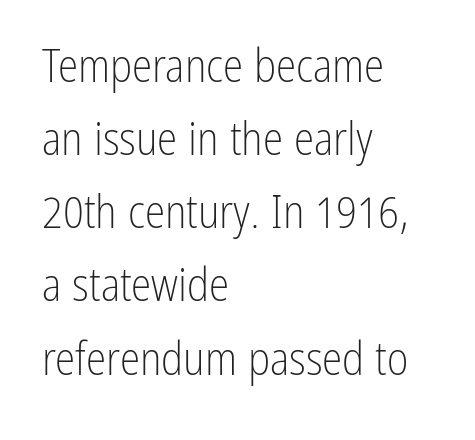
Descenders hang freely into open space. Serif or sans? Sans — the stroke terminals are bare. Varying glyph widths throughout — classic text-font behaviour. Weight: in the light-to-regular range. Italic? Not at all — the glyphs are vertical. Layout note: lines flush left.
